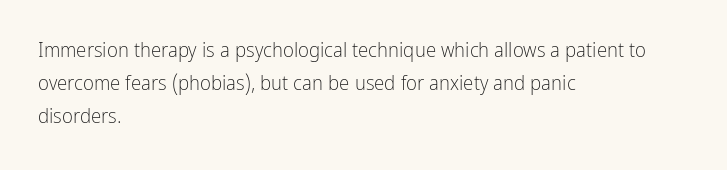
Q: Is the text bold? A: No.
Q: Is the text italic (slanted)? A: No, it is upright.
Q: Is the text underlined? A: No.
Q: How is the paragraph aligned? A: Left-aligned.
Q: Is the spacing between letters normal or unusually wide? A: Normal.
Q: Is the spacing between lines tight, normal or loose? A: Normal.
